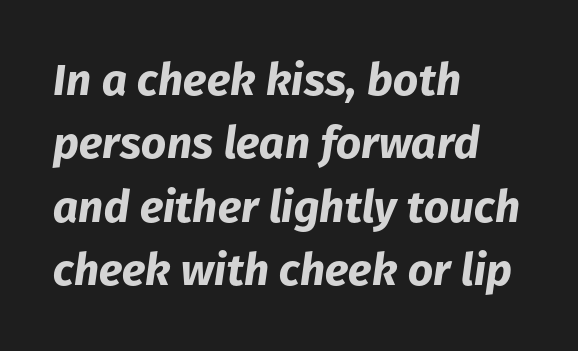
Q: Is the text bold? A: Yes.
Q: Is the text italic (slanted)? A: Yes, it leans right by about 8 degrees.
Q: Is the text underlined? A: No.
Q: How is the paragraph aligned? A: Left-aligned.
Q: Is the spacing between letters normal or unusually wide? A: Normal.
Q: Is the spacing between lines tight, normal or loose? A: Normal.
Q: Width (condensed, normal, or wide)? A: Normal.
Q: Stroke contrast? A: Low.
Q: x-height? A: Medium.
Q: Monospaced? A: No.
